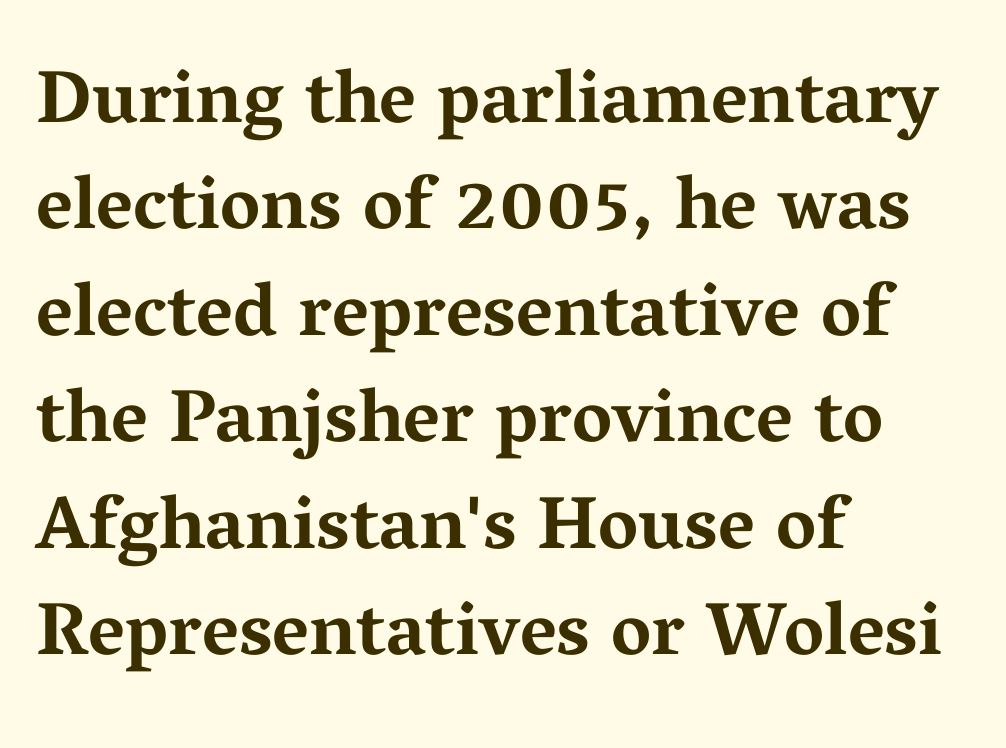
{"serif": "yes", "italic": "no", "bold": "yes", "weight": "bold", "width": "wide", "stroke_contrast": "medium", "x_height": "medium", "monospaced": "no", "underline": "no", "align": "left", "line_spacing": "normal", "line_spacing_ratio": 1.42, "letter_spacing": "normal", "letter_spacing_em": 0.0, "glyph_px": 75}
